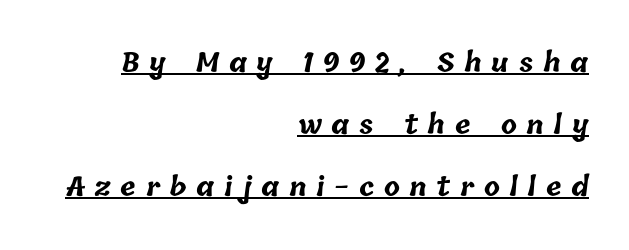
Q: Is the text bold? A: Yes.
Q: Is the text underlined? A: Yes.
Q: How is the paragraph aligned? A: Right-aligned.
Q: Is the spacing between letters normal or unusually wide? A: Unusually wide.
Q: Is the spacing between lines tight, normal or loose? A: Loose.
